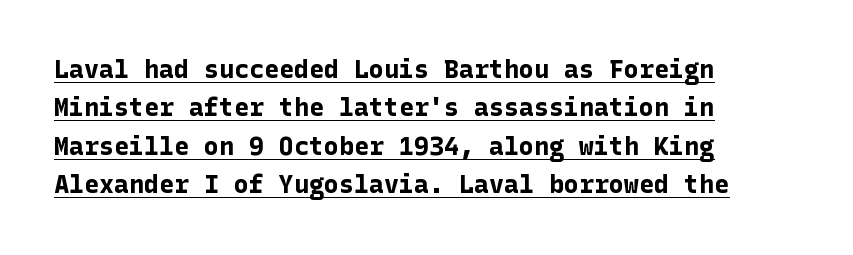
Q: Is the text bold? A: Yes.
Q: Is the text italic (slanted)? A: No, it is upright.
Q: Is the text underlined? A: Yes.
Q: How is the paragraph aligned? A: Left-aligned.
Q: Is the spacing between letters normal or unusually wide? A: Normal.
Q: Is the spacing between lines tight, normal or loose? A: Normal.
